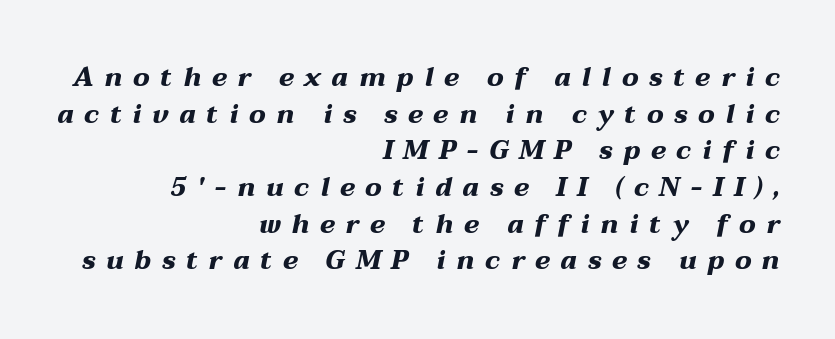
{"italic": "yes", "lean": "right", "slant_degrees": 12, "bold": "yes", "underline": "no", "align": "right", "line_spacing": "normal", "line_spacing_ratio": 1.41, "letter_spacing": "wide", "letter_spacing_em": 0.41, "glyph_px": 26}
